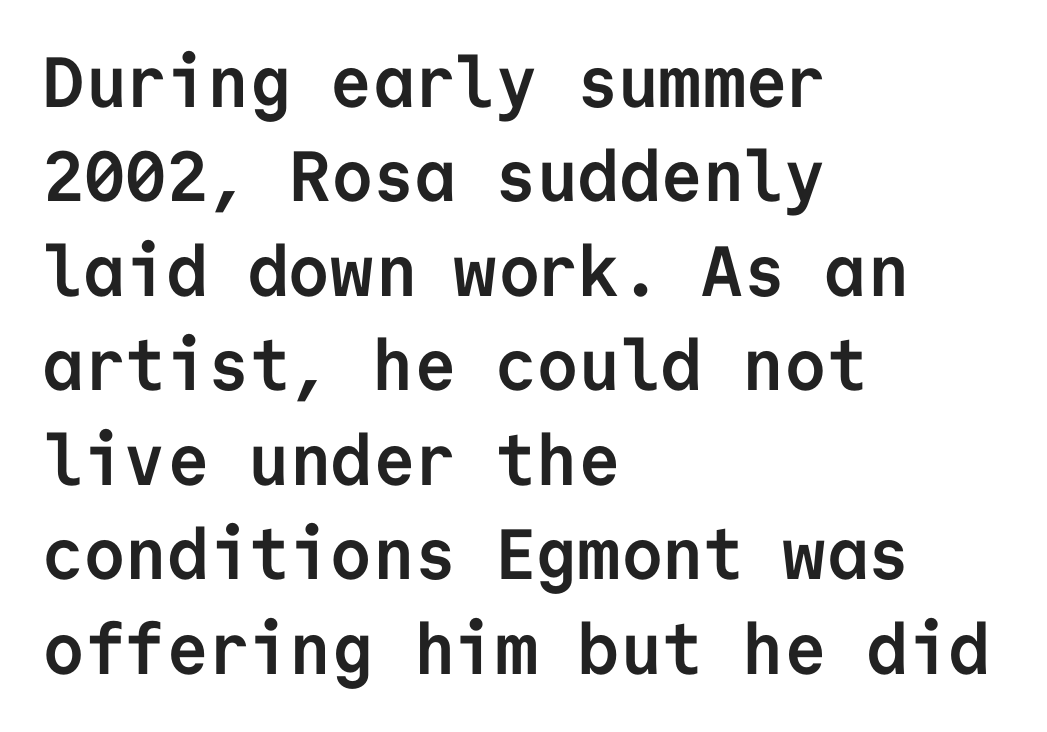
Q: Is the text bold? A: Yes.
Q: Is the text italic (slanted)? A: No, it is upright.
Q: Is the typeface a serif or a sans-serif typeface? A: Sans-serif.
Q: Is the text underlined? A: No.
Q: How is the paragraph aligned? A: Left-aligned.
Q: Is the spacing between letters normal or unusually wide? A: Normal.
Q: Is the spacing between lines tight, normal or loose? A: Normal.
Q: Width (condensed, normal, or wide)? A: Normal.
Q: Stroke contrast? A: Low.
Q: x-height? A: Medium.
Q: Monospaced? A: Yes.
